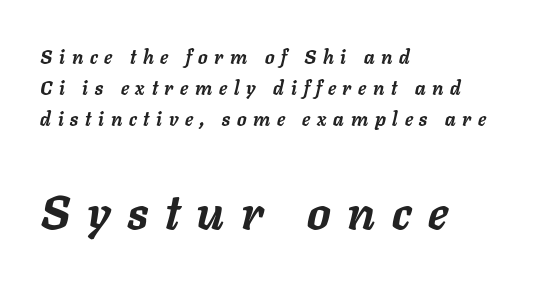
{"italic": "yes", "lean": "right", "slant_degrees": 11, "bold": "yes", "weight": "semibold", "width": "normal", "stroke_contrast": "low", "x_height": "medium", "monospaced": "no", "underline": "no", "align": "left", "line_spacing": "normal", "line_spacing_ratio": 1.62, "letter_spacing": "wide", "letter_spacing_em": 0.36, "larger_block": "second", "size_ratio": 2.47, "glyph_px": 47}
